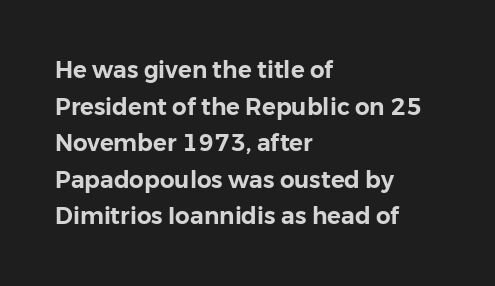
The image shows 23 px text type, upright; set left-aligned, normal line spacing (1.59x), normal letter spacing, not underlined.
